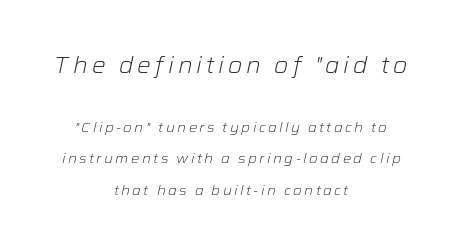
{"italic": "yes", "lean": "right", "slant_degrees": 12, "bold": "no", "underline": "no", "align": "center", "line_spacing": "loose", "line_spacing_ratio": 2.24, "larger_block": "first", "size_ratio": 1.64, "glyph_px": 23}
